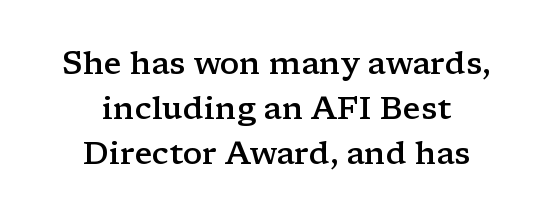
{"serif": "yes", "italic": "no", "bold": "semi", "weight": "semibold", "width": "wide", "stroke_contrast": "low", "x_height": "medium", "monospaced": "no", "underline": "no", "line_spacing": "normal", "line_spacing_ratio": 1.41, "letter_spacing": "normal", "letter_spacing_em": 0.0, "glyph_px": 32}
